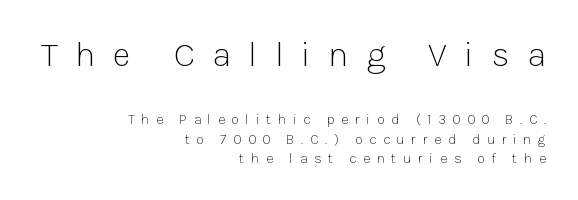
The face used here is rendered with a markedly widened letterfit. Normally led — the rows are evenly, conventionally spaced. Check the space under the baseline: it is left empty. This rendering uses right alignment, leaving the left contour irregular. The type sits square on the baseline with zero lean. A typesetter would call this proportional, since set widths differ per character.
